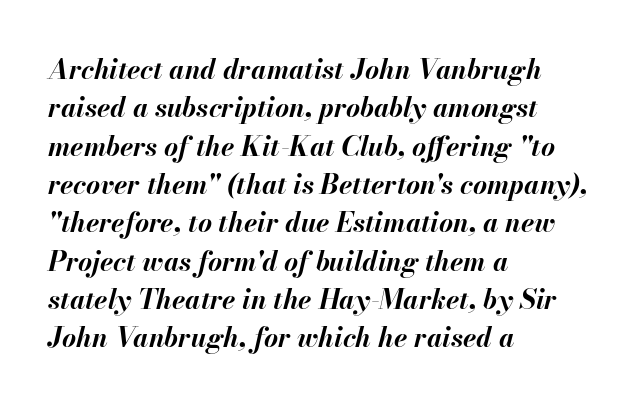
Q: Is the text bold? A: Yes.
Q: Is the text italic (slanted)? A: Yes, it leans right by about 13 degrees.
Q: Is the text underlined? A: No.
Q: How is the paragraph aligned? A: Left-aligned.
Q: Is the spacing between letters normal or unusually wide? A: Normal.
Q: Is the spacing between lines tight, normal or loose? A: Normal.
